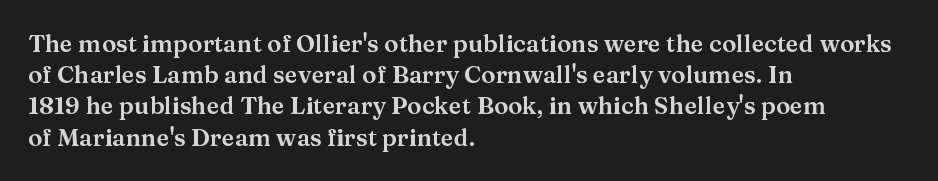
Q: Is the text italic (slanted)? A: No, it is upright.
Q: Is the text underlined? A: No.
Q: How is the paragraph aligned? A: Left-aligned.
Q: Is the spacing between letters normal or unusually wide? A: Normal.
Q: Is the spacing between lines tight, normal or loose? A: Normal.
